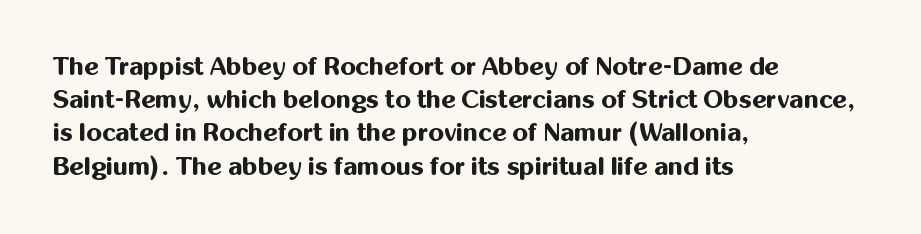
The image shows 25 px bold type, upright; set left-aligned, normal line spacing (1.33x), normal letter spacing, not underlined.
